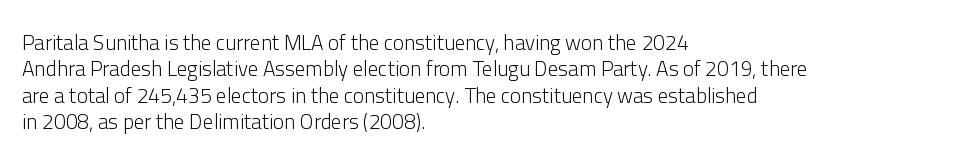
The rendering uses a moderate line-height, typical for paragraphs. Only glyphs here, with clear space below each row. The passage is arranged the way most books set body copy — flush left. Spacing between characters is what you'd get straight out of the box.
